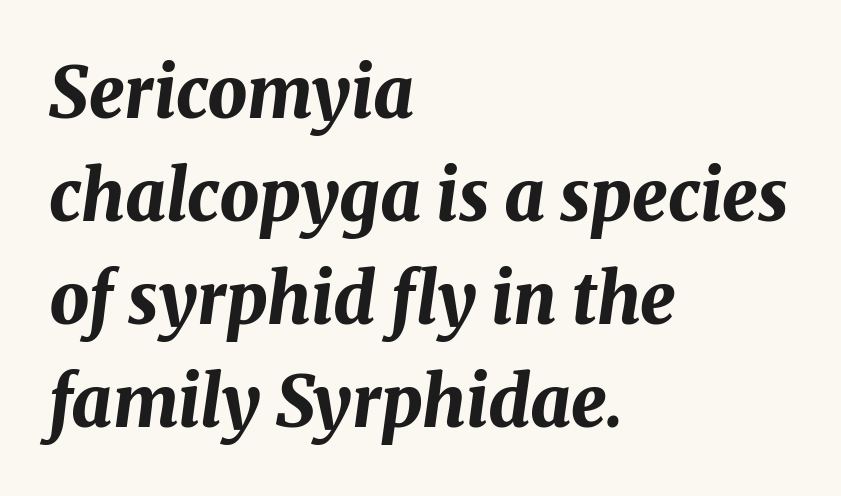
Q: Is the text bold? A: Yes.
Q: Is the text italic (slanted)? A: Yes, it leans right by about 8 degrees.
Q: Is the text underlined? A: No.
Q: How is the paragraph aligned? A: Left-aligned.
Q: Is the spacing between letters normal or unusually wide? A: Normal.
Q: Is the spacing between lines tight, normal or loose? A: Normal.
Q: Width (condensed, normal, or wide)? A: Normal.
Q: Stroke contrast? A: Medium.
Q: x-height? A: Medium.
Q: Monospaced? A: No.
